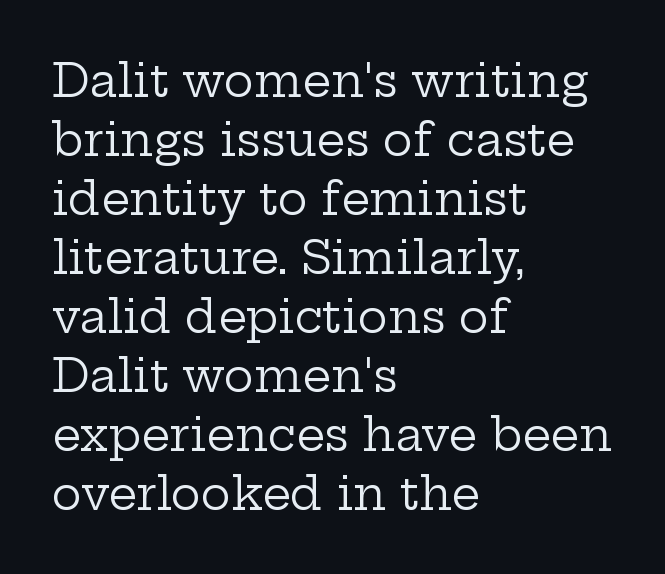
{"serif": "yes", "italic": "no", "bold": "no", "weight": "regular", "width": "wide", "stroke_contrast": "low", "x_height": "medium", "monospaced": "no", "underline": "no", "align": "left", "line_spacing": "normal", "line_spacing_ratio": 1.31, "letter_spacing": "normal", "letter_spacing_em": 0.0, "glyph_px": 45}
